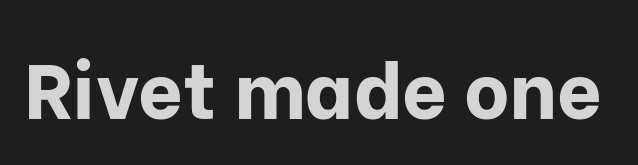
Q: Is the text bold? A: Yes.
Q: Is the text italic (slanted)? A: No, it is upright.
Q: Is the typeface a serif or a sans-serif typeface? A: Sans-serif.
Q: Is the text underlined? A: No.
Q: Is the spacing between letters normal or unusually wide? A: Normal.
Q: Width (condensed, normal, or wide)? A: Normal.
Q: Stroke contrast? A: Low.
Q: x-height? A: Medium.
Q: Monospaced? A: No.
